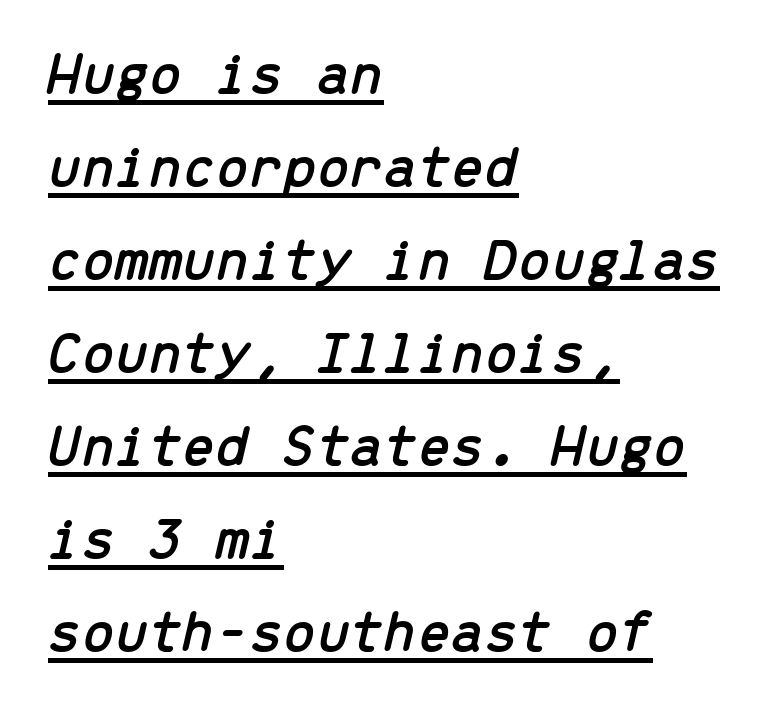
Q: Is the text italic (slanted)? A: Yes, it leans right by about 13 degrees.
Q: Is the text underlined? A: Yes.
Q: How is the paragraph aligned? A: Left-aligned.
Q: Is the spacing between letters normal or unusually wide? A: Normal.
Q: Is the spacing between lines tight, normal or loose? A: Normal.
Q: Width (condensed, normal, or wide)? A: Normal.
Q: Stroke contrast? A: Low.
Q: x-height? A: Medium.
Q: Monospaced? A: Yes.
